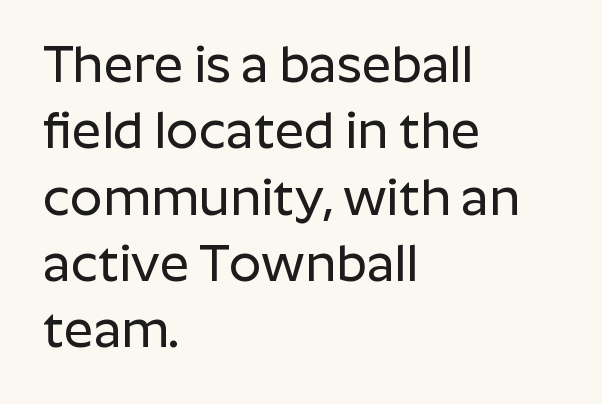
The image shows 51 px sans-serif type, upright; set left-aligned, normal line spacing (1.3x), normal letter spacing, not underlined; low stroke contrast and a medium x-height.
